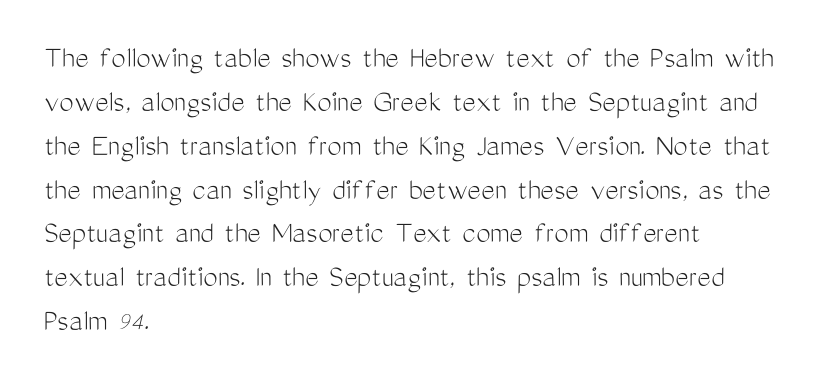
Q: Is the text bold? A: No.
Q: Is the text italic (slanted)? A: No, it is upright.
Q: Is the typeface a serif or a sans-serif typeface? A: Sans-serif.
Q: Is the text underlined? A: No.
Q: How is the paragraph aligned? A: Left-aligned.
Q: Is the spacing between letters normal or unusually wide? A: Normal.
Q: Is the spacing between lines tight, normal or loose? A: Normal.
Q: Width (condensed, normal, or wide)? A: Condensed.
Q: Stroke contrast? A: Medium.
Q: x-height? A: Medium.
Q: Monospaced? A: No.
